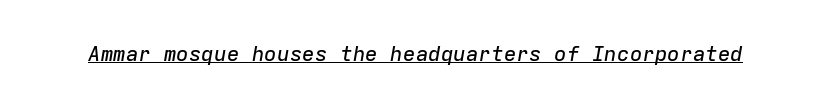
Decoration check: the copy is underlined. The type is set solid horizontally, with unmodified tracking. Italic: yes, the glyphs are oblique.
